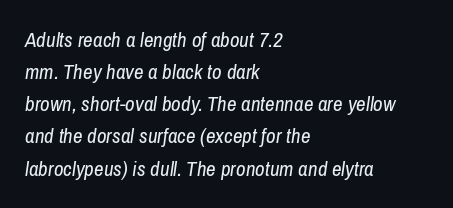
Q: Is the text bold? A: No.
Q: Is the text italic (slanted)? A: Yes, it leans right by about 8 degrees.
Q: Is the text underlined? A: No.
Q: How is the paragraph aligned? A: Left-aligned.
Q: Is the spacing between letters normal or unusually wide? A: Normal.
Q: Is the spacing between lines tight, normal or loose? A: Normal.
